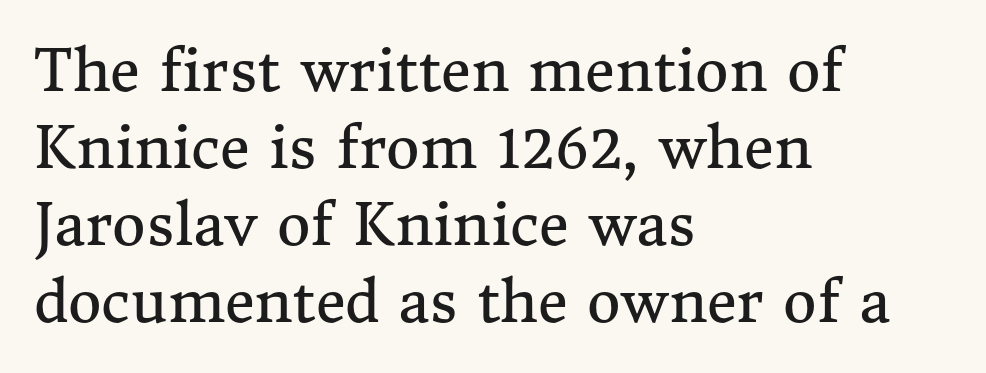
{"serif": "yes", "italic": "no", "bold": "no", "weight": "regular", "width": "normal", "stroke_contrast": "medium", "x_height": "medium", "monospaced": "no", "underline": "no", "align": "left", "line_spacing": "normal", "line_spacing_ratio": 1.33, "letter_spacing": "normal", "letter_spacing_em": 0.0, "glyph_px": 58}
